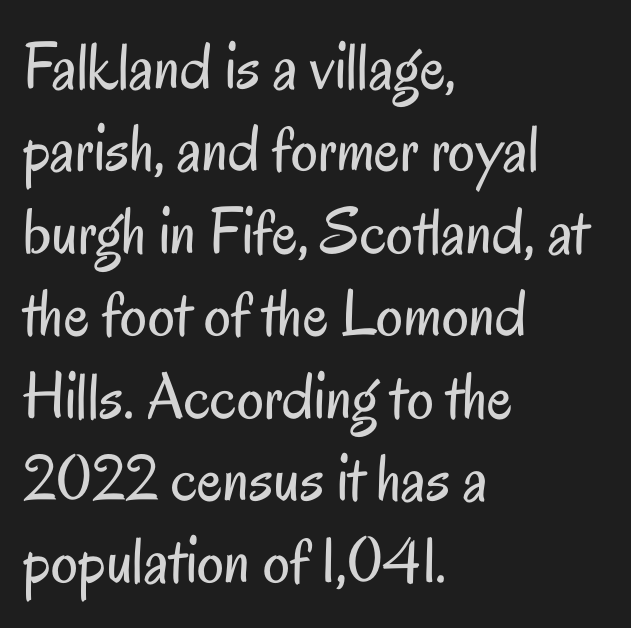
This is roman type, the default non-slanted kind. Summary of weight: not heavy and not bold. The letters advance in unequal steps, a hallmark of proportional type. This is sans-serif lettering, the kind often seen on screens and signage.
